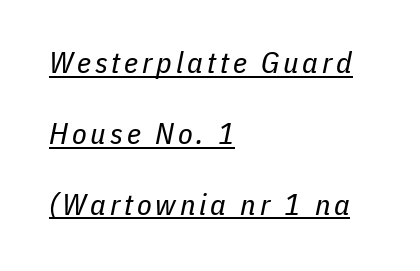
{"italic": "yes", "lean": "right", "slant_degrees": 11, "bold": "no", "weight": "regular", "width": "condensed", "stroke_contrast": "low", "x_height": "medium", "monospaced": "no", "underline": "yes", "align": "left", "line_spacing": "loose", "line_spacing_ratio": 2.36, "glyph_px": 30}
